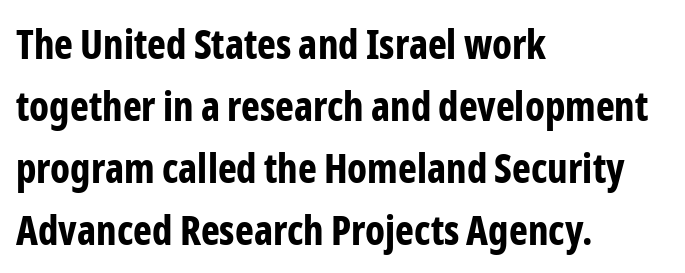
Q: Is the text bold? A: Yes.
Q: Is the text italic (slanted)? A: No, it is upright.
Q: Is the typeface a serif or a sans-serif typeface? A: Sans-serif.
Q: Is the text underlined? A: No.
Q: How is the paragraph aligned? A: Left-aligned.
Q: Is the spacing between letters normal or unusually wide? A: Normal.
Q: Is the spacing between lines tight, normal or loose? A: Normal.
Q: Width (condensed, normal, or wide)? A: Condensed.
Q: Stroke contrast? A: Low.
Q: x-height? A: Medium.
Q: Monospaced? A: No.
